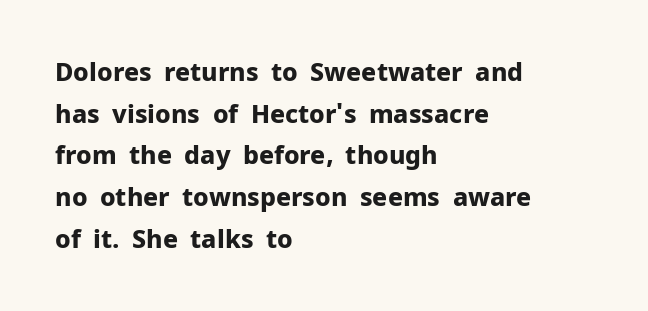
Has an underline been added? It has not. Heft: maximum for text — a bold. Does the leading feel generous? No, just average. Every character sits straight up, as roman type does.
